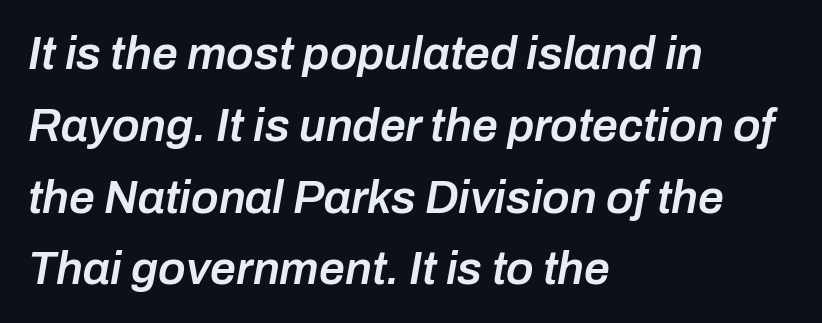
Q: Is the text bold? A: Semi-bold.
Q: Is the text italic (slanted)? A: Yes, it leans right by about 10 degrees.
Q: Is the text underlined? A: No.
Q: How is the paragraph aligned? A: Left-aligned.
Q: Is the spacing between letters normal or unusually wide? A: Normal.
Q: Is the spacing between lines tight, normal or loose? A: Normal.
Q: Width (condensed, normal, or wide)? A: Normal.
Q: Stroke contrast? A: Low.
Q: x-height? A: Medium.
Q: Monospaced? A: No.
